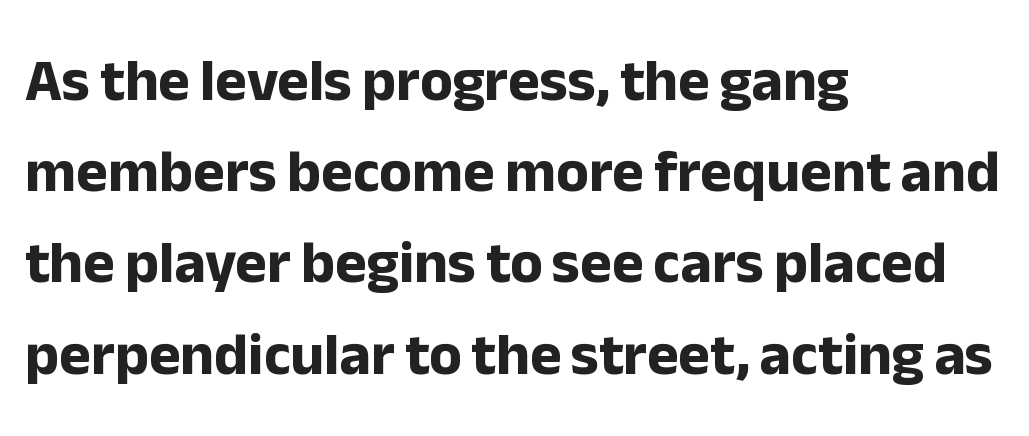
Q: Is the text bold? A: Yes.
Q: Is the text italic (slanted)? A: No, it is upright.
Q: Is the typeface a serif or a sans-serif typeface? A: Sans-serif.
Q: Is the text underlined? A: No.
Q: How is the paragraph aligned? A: Left-aligned.
Q: Is the spacing between letters normal or unusually wide? A: Normal.
Q: Is the spacing between lines tight, normal or loose? A: Normal.
Q: Width (condensed, normal, or wide)? A: Normal.
Q: Stroke contrast? A: Low.
Q: x-height? A: Medium.
Q: Monospaced? A: No.
